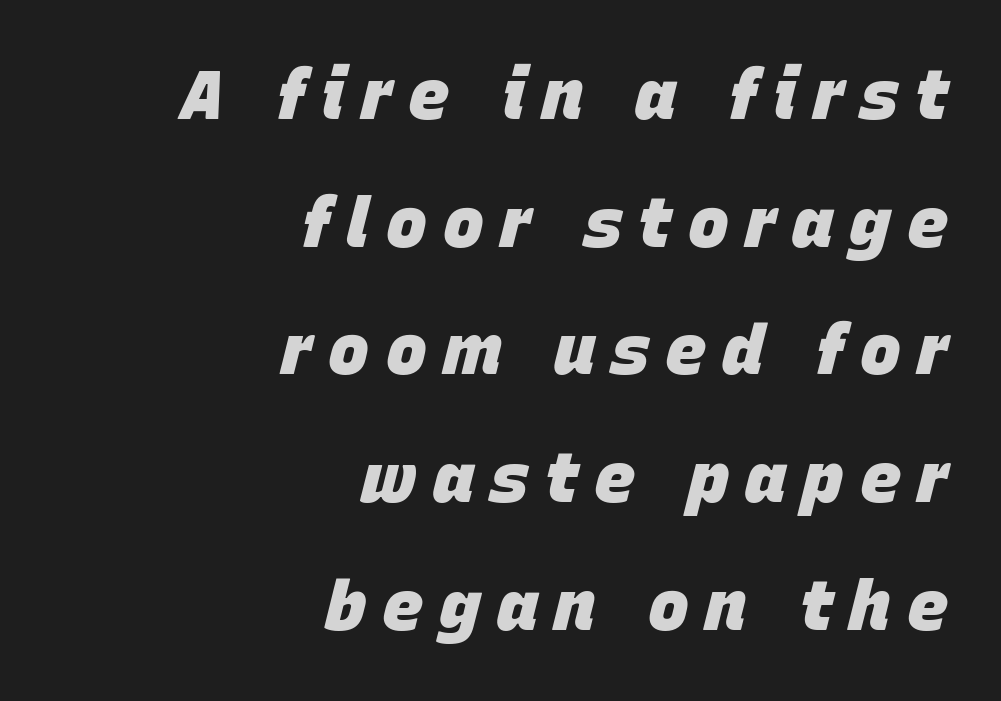
The image shows 69 px heavy type, italic (leaning right); set right-aligned, line spacing 1.85x, unusually wide letter spacing (+0.23 em), not underlined; low stroke contrast and a large x-height.
